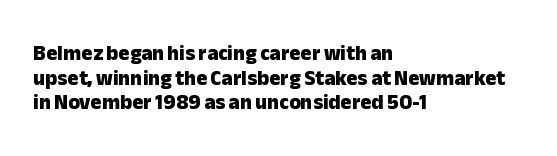
{"italic": "no", "bold": "yes", "underline": "no", "align": "left", "line_spacing_ratio": 1.17, "letter_spacing": "normal", "letter_spacing_em": 0.0, "glyph_px": 21}
